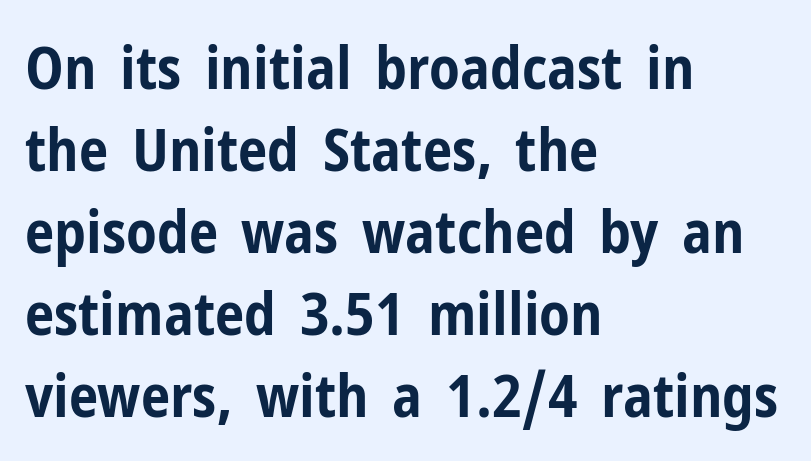
The image shows 59 px bold, condensed sans-serif type, upright; set left-aligned, normal line spacing (1.39x), normal letter spacing, not underlined; low stroke contrast and a medium x-height.
